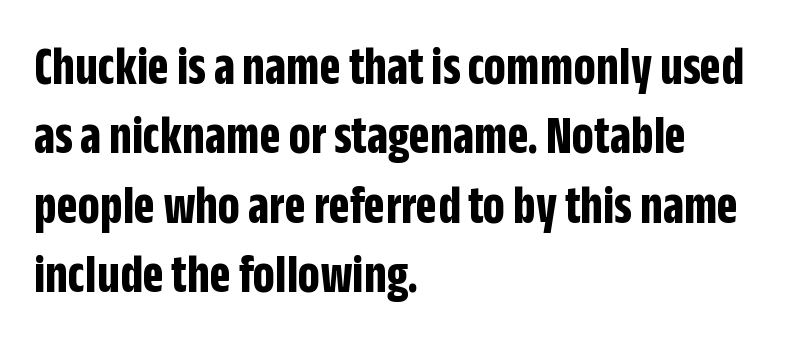
Q: Is the text bold? A: Yes.
Q: Is the text italic (slanted)? A: No, it is upright.
Q: Is the typeface a serif or a sans-serif typeface? A: Sans-serif.
Q: Is the text underlined? A: No.
Q: How is the paragraph aligned? A: Left-aligned.
Q: Is the spacing between letters normal or unusually wide? A: Normal.
Q: Is the spacing between lines tight, normal or loose? A: Normal.
Q: Width (condensed, normal, or wide)? A: Condensed.
Q: Stroke contrast? A: Low.
Q: x-height? A: Large.
Q: Monospaced? A: No.
